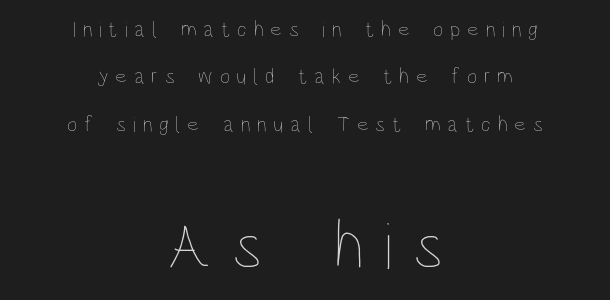
The image shows 67 px thin, condensed type, upright; set centered, loose line spacing (2.15x), unusually wide letter spacing (+0.31 em), not underlined; the second (bottom) block is 3.05x larger; low stroke contrast and a large x-height.
